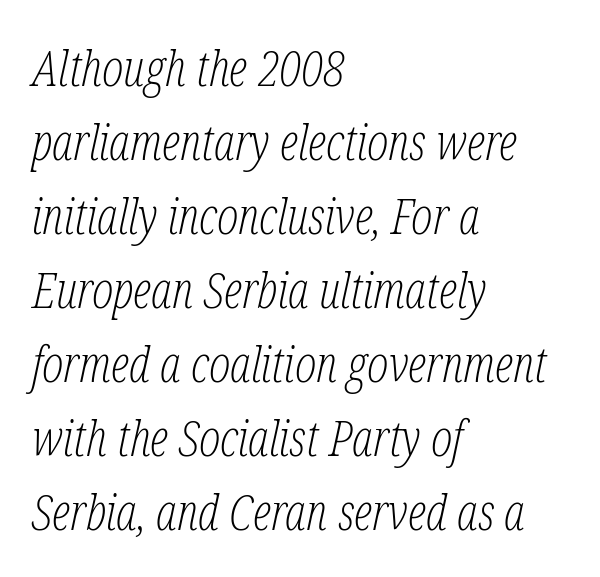
Line beginnings align vertically; line endings do not. The letters advance in unequal steps, a hallmark of proportional type. Counters stay open thanks to moderate or lighter strokes. The letters sit at their default tracking, neither squeezed nor spread. Type without underlining.
